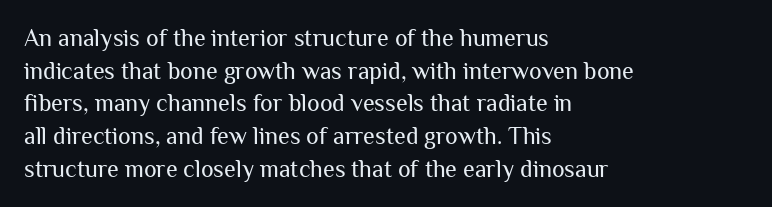
Plain, unruled lines of type. Ordinary non-slanted type is in use. Does extra space separate the letters? No, they use regular spacing. This is not heavy type; no bold has been used. These lines sit exactly where default settings would place them. Reading down the block, your eye returns to a fixed left position each line.
